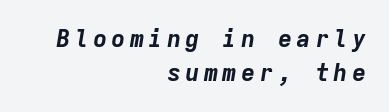
Where is the straight margin? On the right. The zone under the glyphs is completely vacant. Slant detected: the letters are inclined. Look at the stroke-to-counter ratio: heavy, a bold. Compared with typical paragraphs, the rows here are spaced about the same.
